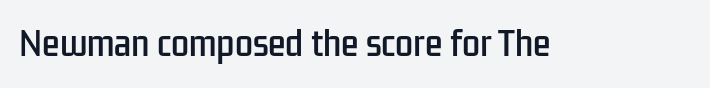
The image shows 32 px condensed sans-serif type, upright; set normal letter spacing, not underlined; low stroke contrast and a medium x-height.
